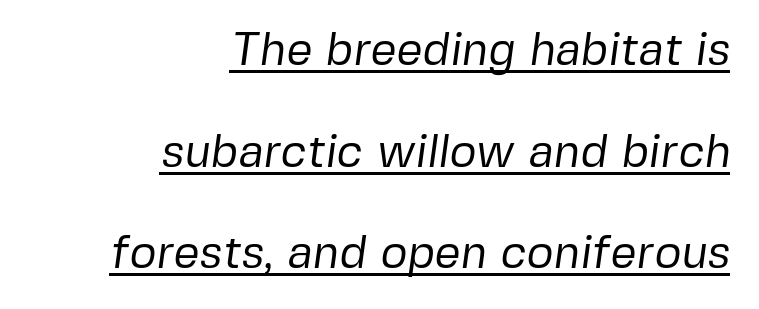
The image shows 46 px regular-weight sans-serif type; set right-aligned, loose line spacing (2.21x), normal letter spacing, underlined; low stroke contrast and a medium x-height.
